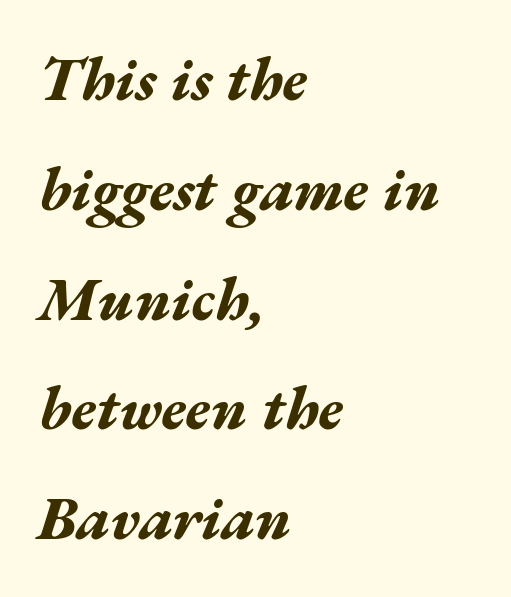
Q: Is the text bold? A: Yes.
Q: Is the text italic (slanted)? A: Yes, it leans right by about 17 degrees.
Q: Is the text underlined? A: No.
Q: How is the paragraph aligned? A: Left-aligned.
Q: Is the spacing between letters normal or unusually wide? A: Normal.
Q: Width (condensed, normal, or wide)? A: Wide.
Q: Stroke contrast? A: Medium.
Q: x-height? A: Medium.
Q: Monospaced? A: No.
